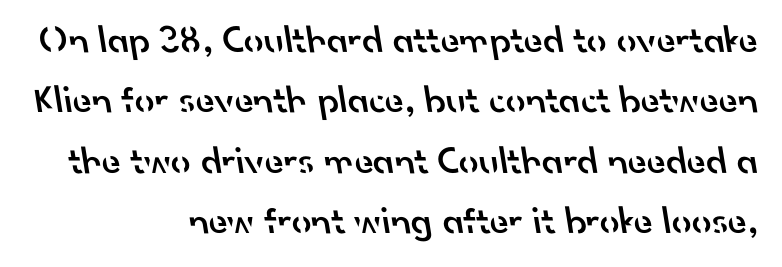
The image shows 39 px semibold sans-serif type; set right-aligned, normal line spacing (1.55x), normal letter spacing, not underlined; low stroke contrast and a small x-height.
